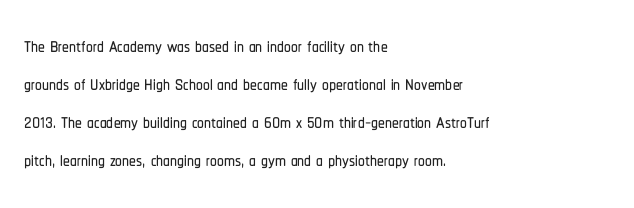
The image shows 27 px text type, upright; set left-aligned, normal line spacing (1.41x), normal letter spacing, not underlined.
